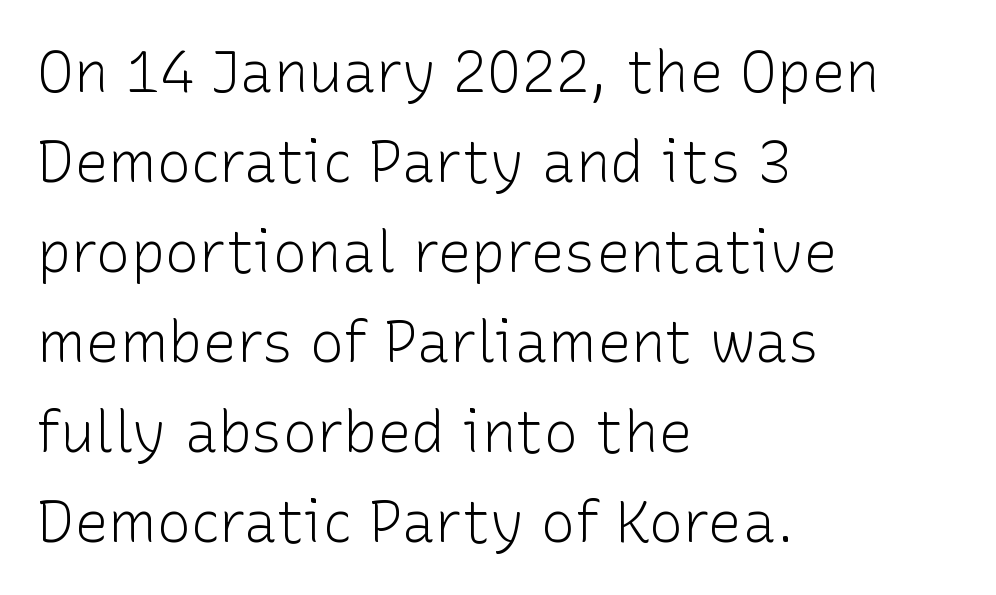
A student would call this left alignment; a typographer would say flush left, rag right. The rendering uses natural spacing where letterforms have individual widths. Stem width sits at or under what a default text font uses. One glance says typical: line gaps are just what's usual.
